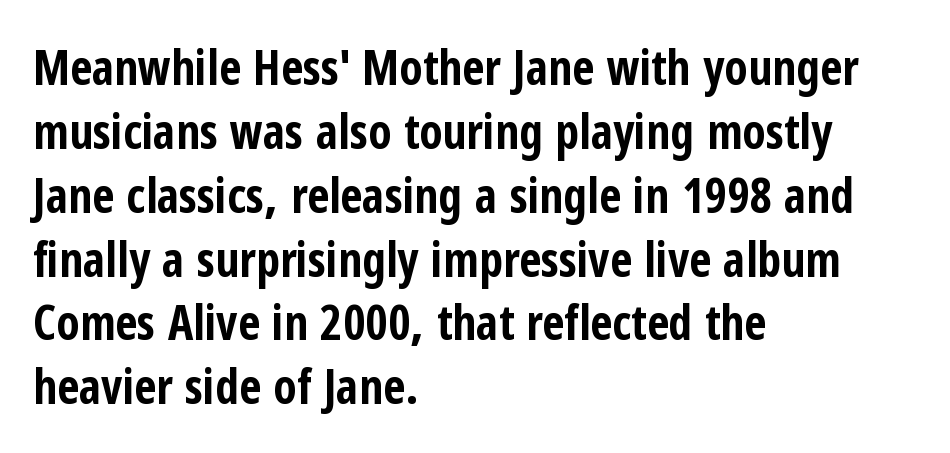
The image shows 48 px bold, condensed sans-serif type, upright; set left-aligned, normal line spacing (1.33x), normal letter spacing, not underlined; low stroke contrast and a medium x-height.
